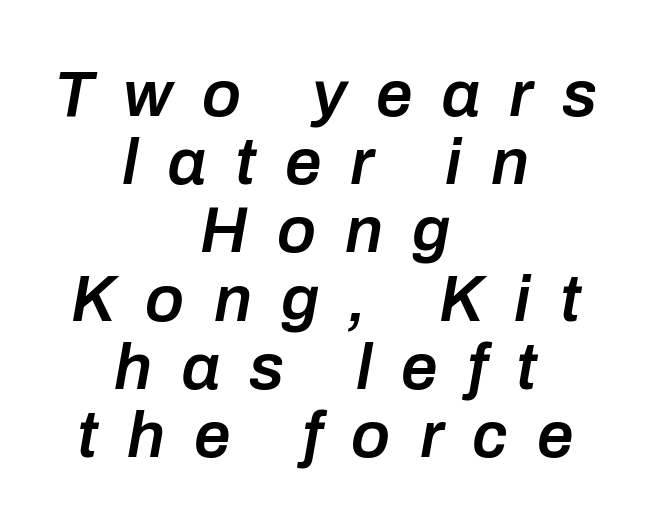
{"italic": "yes", "lean": "right", "slant_degrees": 10, "bold": "semi", "weight": "semibold", "width": "normal", "stroke_contrast": "low", "x_height": "medium", "monospaced": "no", "underline": "no", "align": "center", "line_spacing": "tight", "line_spacing_ratio": 1.05, "letter_spacing": "wide", "letter_spacing_em": 0.45, "glyph_px": 65}
